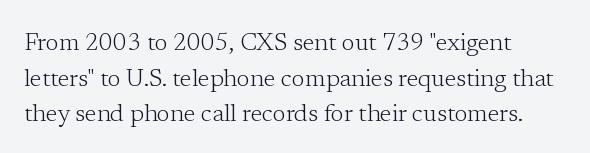
Q: Is the text bold? A: No.
Q: Is the text italic (slanted)? A: No, it is upright.
Q: Is the text underlined? A: No.
Q: How is the paragraph aligned? A: Left-aligned.
Q: Is the spacing between letters normal or unusually wide? A: Normal.
Q: Is the spacing between lines tight, normal or loose? A: Normal.
